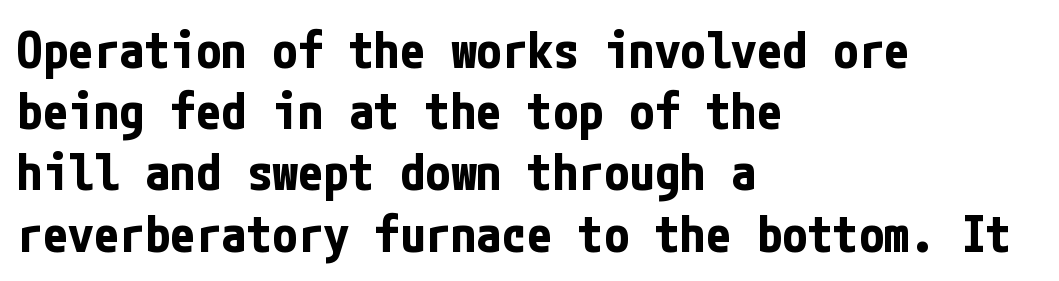
The image shows 51 px bold, condensed sans-serif type, upright; set left-aligned, line spacing 1.2x, normal letter spacing, not underlined; low stroke contrast and a medium x-height.
